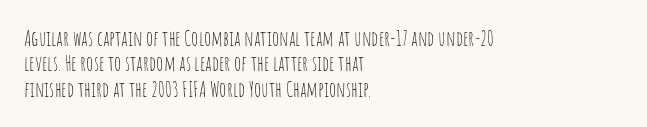
Q: Is the text bold? A: No.
Q: Is the text italic (slanted)? A: No, it is upright.
Q: Is the text underlined? A: No.
Q: How is the paragraph aligned? A: Left-aligned.
Q: Is the spacing between letters normal or unusually wide? A: Normal.
